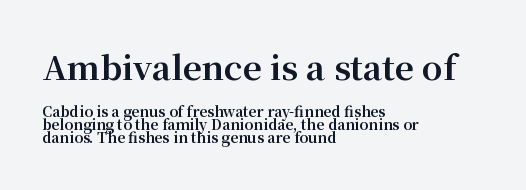
Stroke thickness is high; the sample reads as a true bold. The foot of each line stays bare and open. Does the lettering tilt? It doesn't — this is upright. Old-style or modern, the face here clearly has serifs. Is the lower block the larger one? No — the upper block carries the bigger type. Is this a fixed-width face? No — the glyphs have proportional, varying widths.
